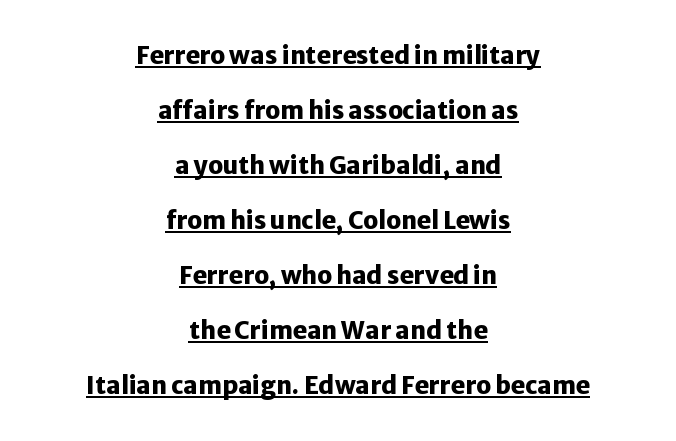
You'd pick this weight for a headline — it's a proper bold. Leading: increased. The lettering holds an erect, upright posture throughout. If you folded the block vertically in half, each line would mirror itself in length. This sample carries an underscore along the baseline area. The horizontal fit of the characters is conventional and even.
